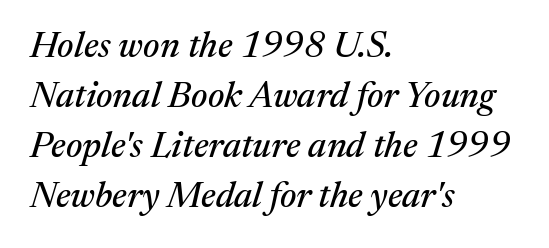
Q: Is the text italic (slanted)? A: Yes, it leans right by about 17 degrees.
Q: Is the typeface a serif or a sans-serif typeface? A: Serif.
Q: Is the text underlined? A: No.
Q: How is the paragraph aligned? A: Left-aligned.
Q: Is the spacing between letters normal or unusually wide? A: Normal.
Q: Is the spacing between lines tight, normal or loose? A: Normal.
Q: Width (condensed, normal, or wide)? A: Normal.
Q: Stroke contrast? A: Medium.
Q: x-height? A: Medium.
Q: Monospaced? A: No.
